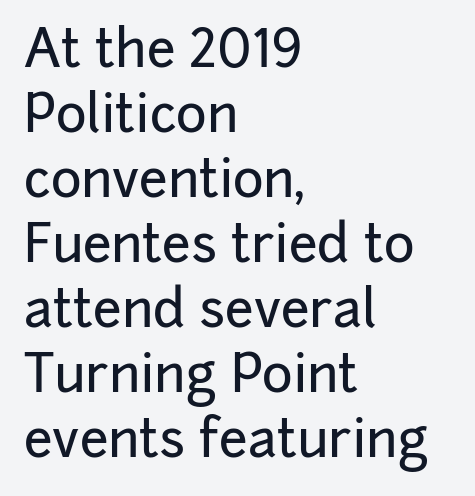
{"serif": "no", "italic": "no", "width": "normal", "stroke_contrast": "low", "x_height": "medium", "monospaced": "no", "underline": "no", "align": "left", "line_spacing": "normal", "line_spacing_ratio": 1.25, "letter_spacing": "normal", "letter_spacing_em": 0.0, "glyph_px": 52}
